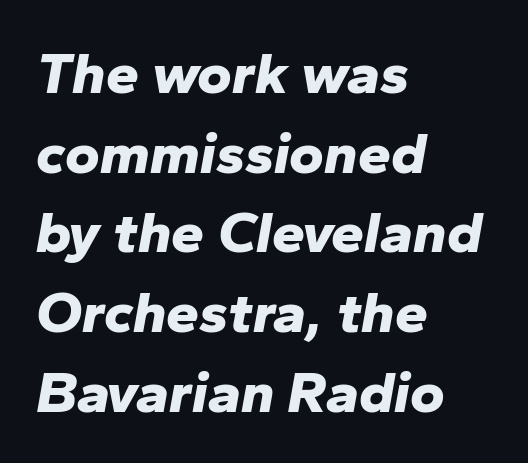
You'd pick this weight for a headline — it's a proper bold. Descender tails drop into unmarked territory. The typography opts for an oblique posture over an upright one. Rows of type keep a routine distance in the vertical direction. Each letter keeps its own natural width here, so spacing adapts to shape. A typesetter would call this zero additional tracking.
